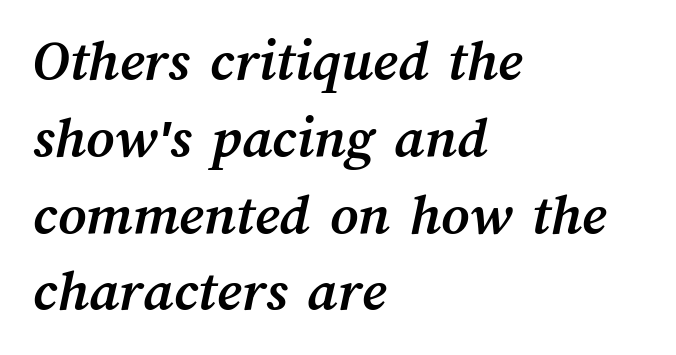
{"bold": "yes", "weight": "semibold", "width": "normal", "stroke_contrast": "medium", "x_height": "medium", "monospaced": "no", "underline": "no", "align": "left", "line_spacing": "normal", "line_spacing_ratio": 1.28, "letter_spacing": "normal", "letter_spacing_em": 0.0, "glyph_px": 60}
